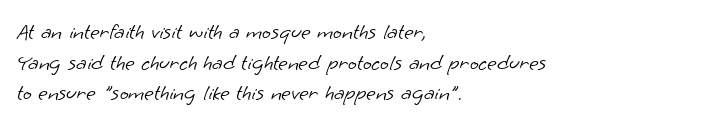
The image shows 23 px text type; set left-aligned, normal line spacing (1.33x), normal letter spacing, not underlined.
